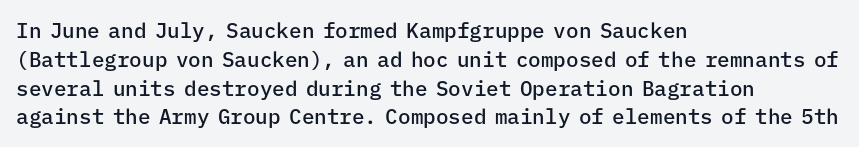
The image shows 21 px text type, upright; set left-aligned, normal line spacing (1.37x), normal letter spacing, not underlined.
